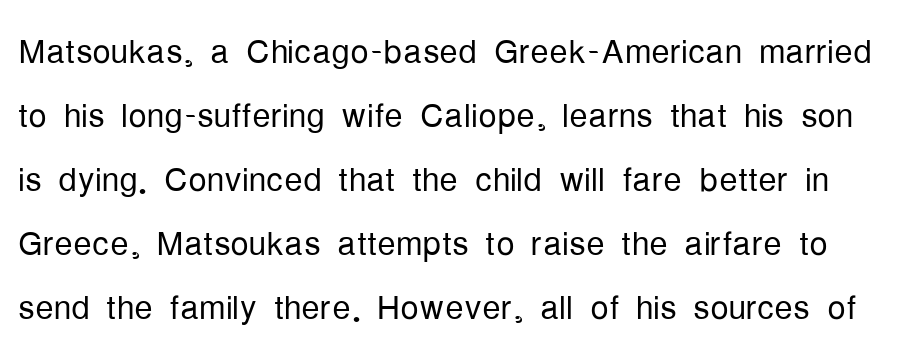
The rendering uses natural spacing where letterforms have individual widths. The line texture is even and compact thanks to regular tracking. Does the type have serifs? No, each stem ends abruptly. The specimen omits any rule beneath the text block's lines.
